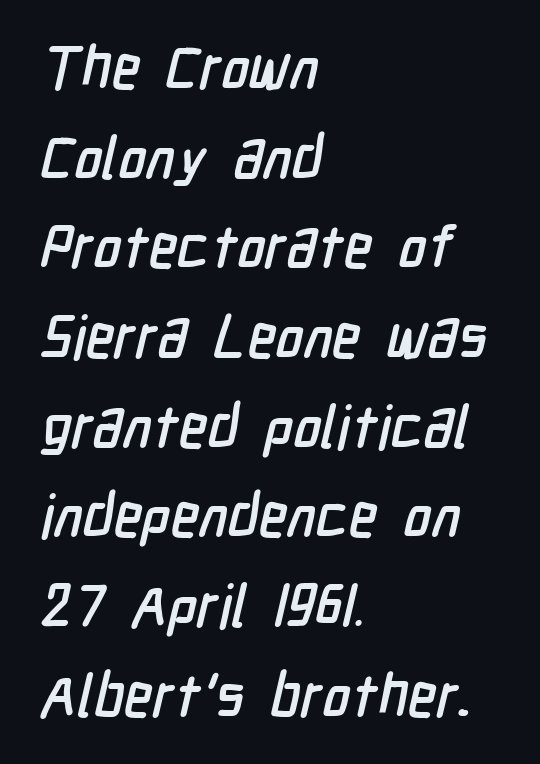
These lines are composed in type without serifs. Descenders hang freely into open space. Looks like regular typesetting: each glyph gets only the width it needs. What stands out about the letter spacing? Nothing — it is the standard amount. If you drew a ruler down the left edge, every line would touch it.
